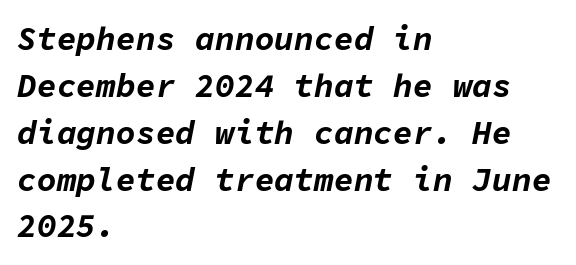
Q: Is the text bold? A: Yes.
Q: Is the text italic (slanted)? A: Yes, it leans right by about 11 degrees.
Q: Is the text underlined? A: No.
Q: How is the paragraph aligned? A: Left-aligned.
Q: Is the spacing between letters normal or unusually wide? A: Normal.
Q: Is the spacing between lines tight, normal or loose? A: Normal.
Q: Width (condensed, normal, or wide)? A: Normal.
Q: Stroke contrast? A: Low.
Q: x-height? A: Medium.
Q: Monospaced? A: Yes.
